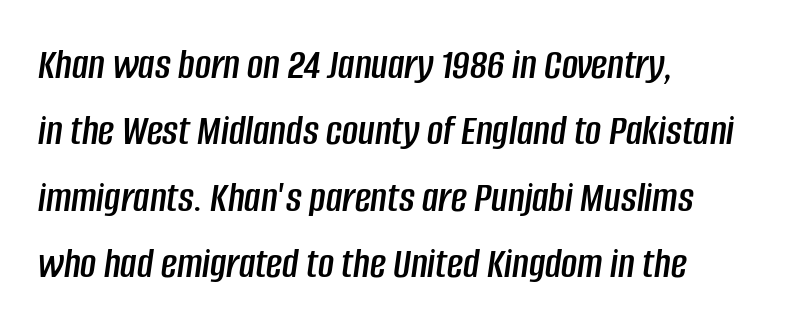
Q: Is the text italic (slanted)? A: Yes, it leans right by about 8 degrees.
Q: Is the text underlined? A: No.
Q: How is the paragraph aligned? A: Left-aligned.
Q: Is the spacing between letters normal or unusually wide? A: Normal.
Q: Is the spacing between lines tight, normal or loose? A: Normal.
Q: Width (condensed, normal, or wide)? A: Condensed.
Q: Stroke contrast? A: Low.
Q: x-height? A: Large.
Q: Monospaced? A: No.
